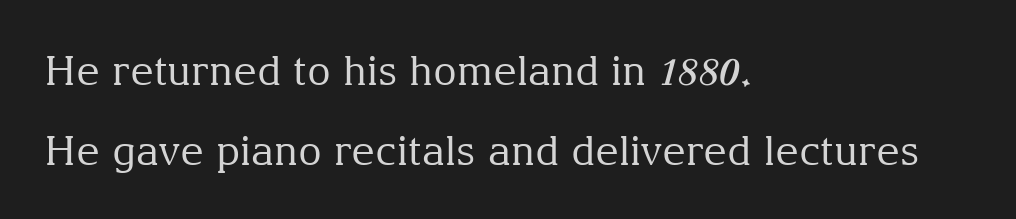
The ragged edge is on the right, which tells us the setting is flush left. Posture: vertical. Bare-footed words on every line. Loosely led — the rows are spread out.
